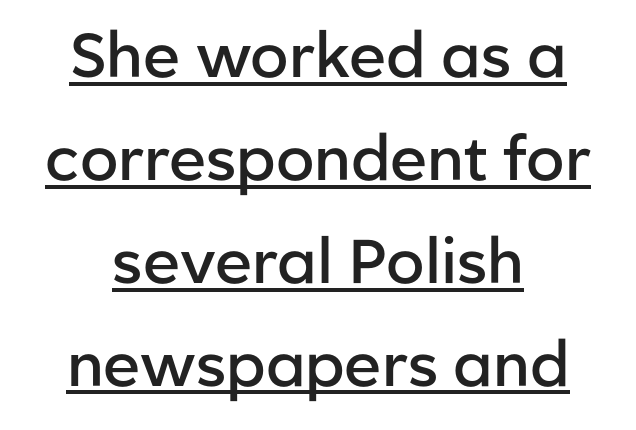
The image shows 62 px semibold sans-serif type, upright; set centered, normal line spacing (1.66x), normal letter spacing, underlined; low stroke contrast and a medium x-height.
